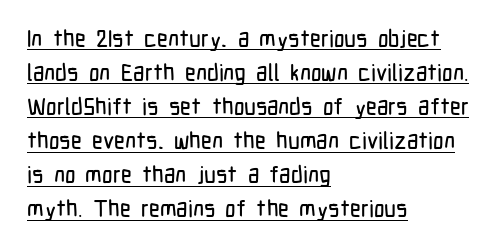
Q: Is the text italic (slanted)? A: No, it is upright.
Q: Is the text underlined? A: Yes.
Q: How is the paragraph aligned? A: Left-aligned.
Q: Is the spacing between letters normal or unusually wide? A: Normal.
Q: Is the spacing between lines tight, normal or loose? A: Normal.
